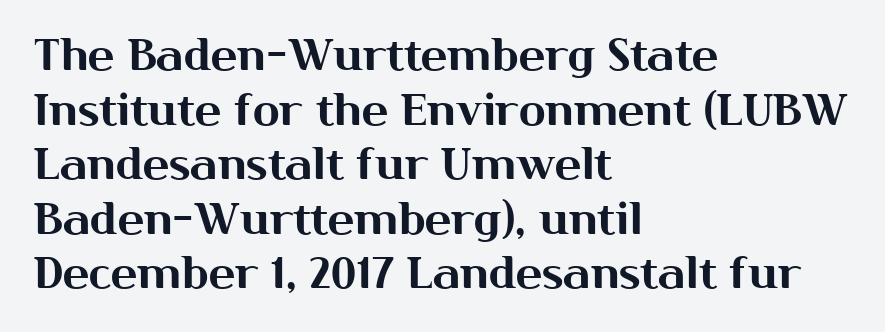
The image shows 44 px sans-serif type, upright; set left-aligned, line spacing 1.24x, normal letter spacing, not underlined; medium stroke contrast and a medium x-height.
